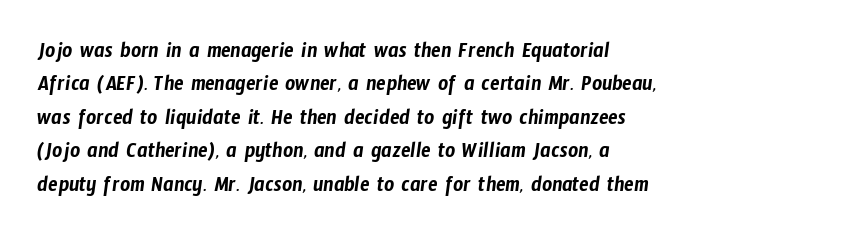
The image shows 22 px text type; set left-aligned, normal line spacing (1.52x), normal letter spacing, not underlined.
